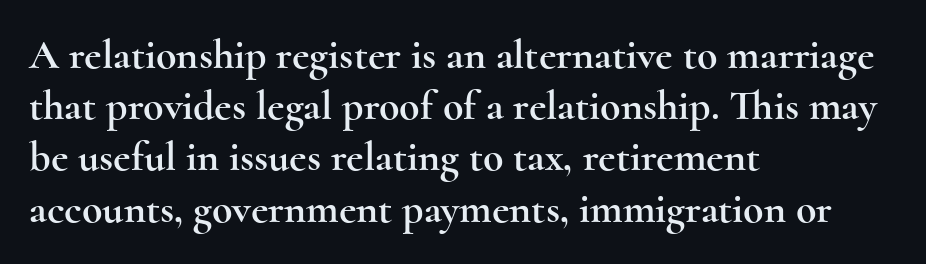
This sample uses an upright cut, with every glyph sitting square on the baseline. This sample has the flowing, uneven cadence of proportional lettering. The string is rendered with underlining switched off. I'd call this a serif setting — the letters wear small feet.
